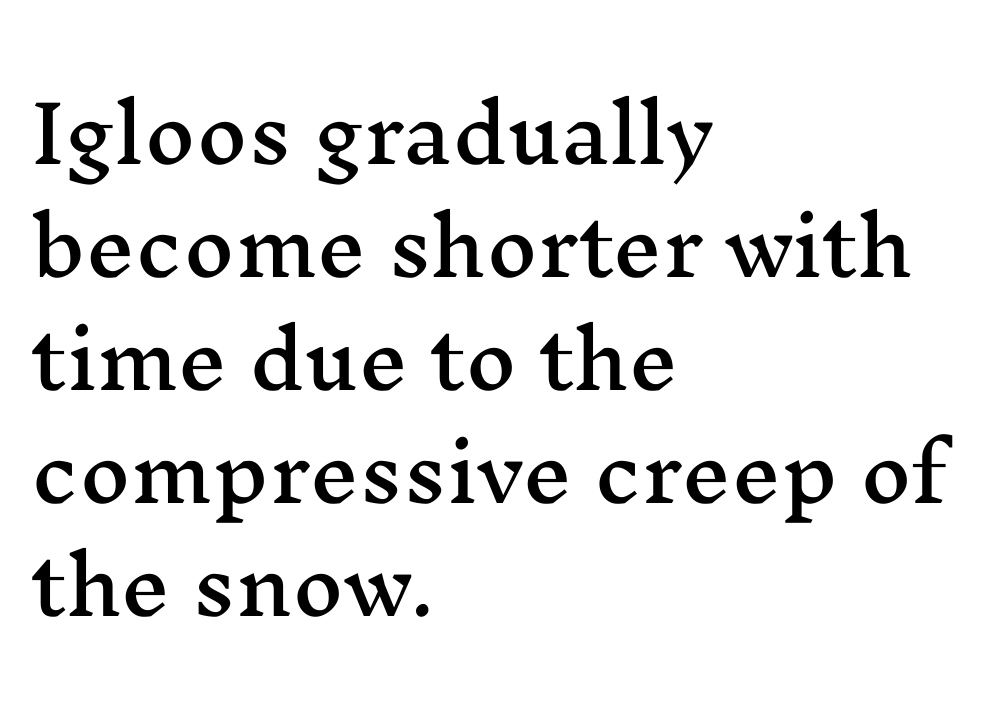
The image shows 78 px wide serif type, upright; set left-aligned, normal line spacing (1.45x), normal letter spacing, not underlined; medium stroke contrast and a medium x-height.
